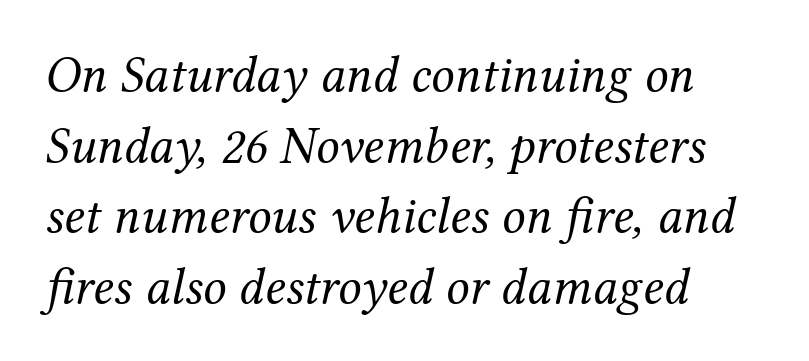
{"serif": "yes", "italic": "yes", "lean": "right", "slant_degrees": 12, "bold": "no", "weight": "regular", "width": "normal", "stroke_contrast": "medium", "x_height": "medium", "monospaced": "no", "underline": "no", "align": "left", "line_spacing": "normal", "line_spacing_ratio": 1.36, "letter_spacing": "normal", "letter_spacing_em": 0.0, "glyph_px": 52}
